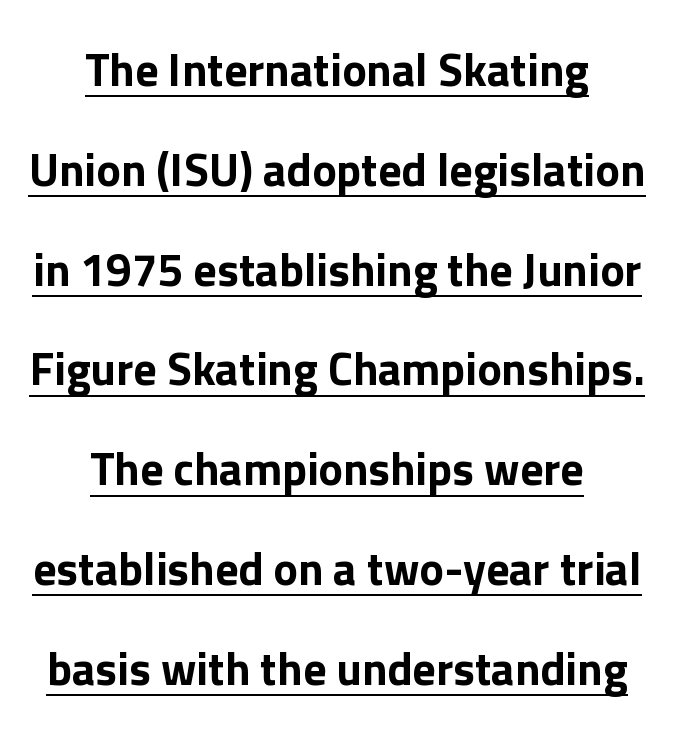
Q: Is the text italic (slanted)? A: No, it is upright.
Q: Is the typeface a serif or a sans-serif typeface? A: Sans-serif.
Q: Is the text underlined? A: Yes.
Q: How is the paragraph aligned? A: Centered.
Q: Is the spacing between letters normal or unusually wide? A: Normal.
Q: Is the spacing between lines tight, normal or loose? A: Loose.
Q: Width (condensed, normal, or wide)? A: Normal.
Q: Stroke contrast? A: Low.
Q: x-height? A: Medium.
Q: Monospaced? A: No.
